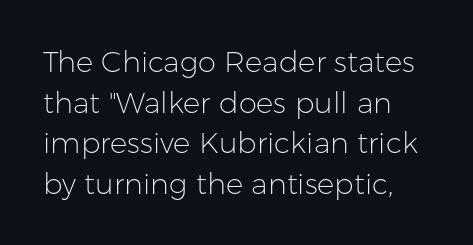
{"serif": "no", "italic": "no", "bold": "no", "weight": "light", "width": "normal", "stroke_contrast": "low", "x_height": "medium", "monospaced": "no", "underline": "no", "line_spacing": "normal", "line_spacing_ratio": 1.4, "letter_spacing": "normal", "letter_spacing_em": 0.0, "glyph_px": 29}
